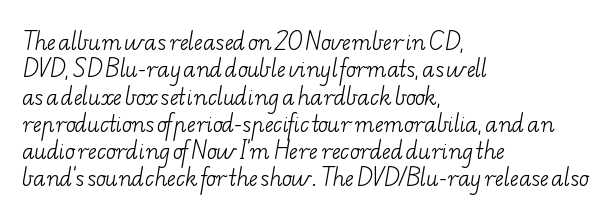
{"bold": "no", "underline": "no", "align": "left", "line_spacing": "normal", "line_spacing_ratio": 1.3, "letter_spacing": "normal", "letter_spacing_em": 0.0, "glyph_px": 21}
